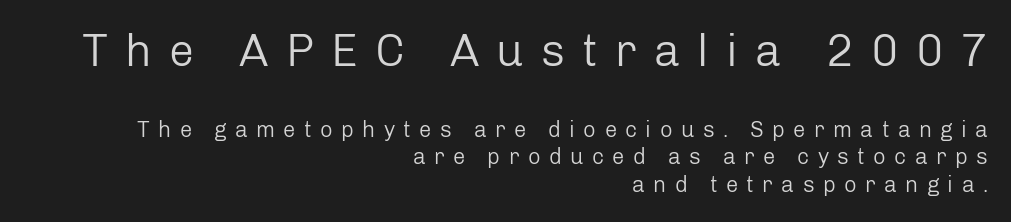
{"serif": "no", "italic": "no", "bold": "no", "weight": "regular", "width": "normal", "stroke_contrast": "low", "x_height": "medium", "monospaced": "no", "underline": "no", "align": "right", "line_spacing": "normal", "line_spacing_ratio": 1.26, "letter_spacing": "wide", "letter_spacing_em": 0.38, "larger_block": "first", "size_ratio": 2.05, "glyph_px": 45}
